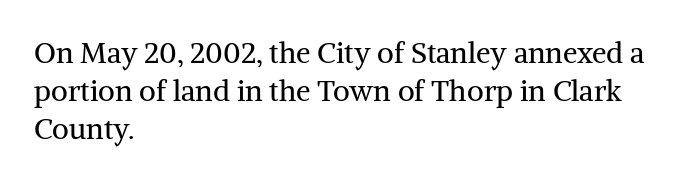
The letters advance in unequal steps, a hallmark of proportional type. This rendering leaves character spacing at its baseline value. Compared with typical paragraphs, the rows here are spaced about the same. Which margin do the lines hug? The left one — the right edge is uneven. To sum up the face: it has serifs.
